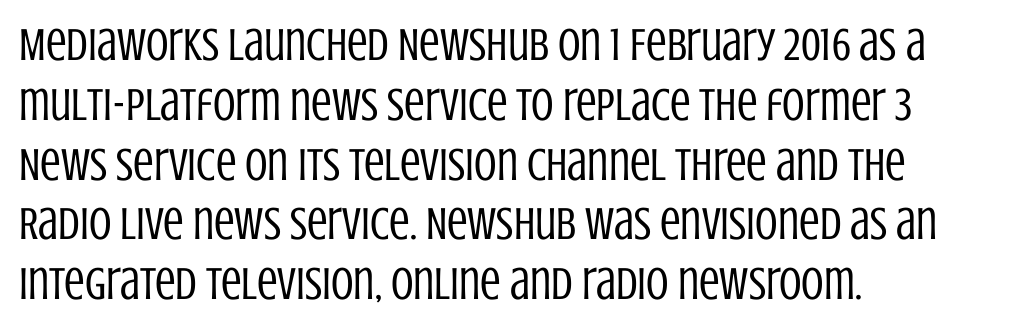
Q: Is the text bold? A: No.
Q: Is the text italic (slanted)? A: No, it is upright.
Q: Is the typeface a serif or a sans-serif typeface? A: Sans-serif.
Q: Is the text underlined? A: No.
Q: How is the paragraph aligned? A: Left-aligned.
Q: Is the spacing between letters normal or unusually wide? A: Normal.
Q: Is the spacing between lines tight, normal or loose? A: Normal.
Q: Width (condensed, normal, or wide)? A: Condensed.
Q: Stroke contrast? A: Low.
Q: x-height? A: Large.
Q: Monospaced? A: No.
